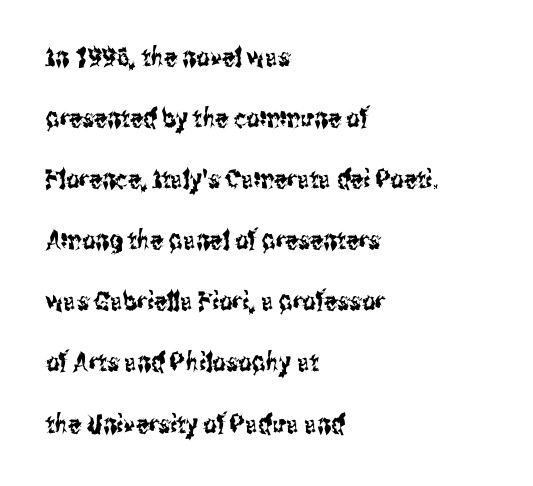
The image shows 26 px text type, upright; set left-aligned, loose line spacing (2.35x), normal letter spacing, not underlined.
